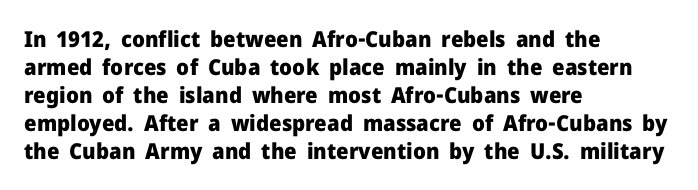
Q: Is the text bold? A: Yes.
Q: Is the text italic (slanted)? A: No, it is upright.
Q: Is the text underlined? A: No.
Q: How is the paragraph aligned? A: Left-aligned.
Q: Is the spacing between letters normal or unusually wide? A: Normal.
Q: Is the spacing between lines tight, normal or loose? A: Normal.
